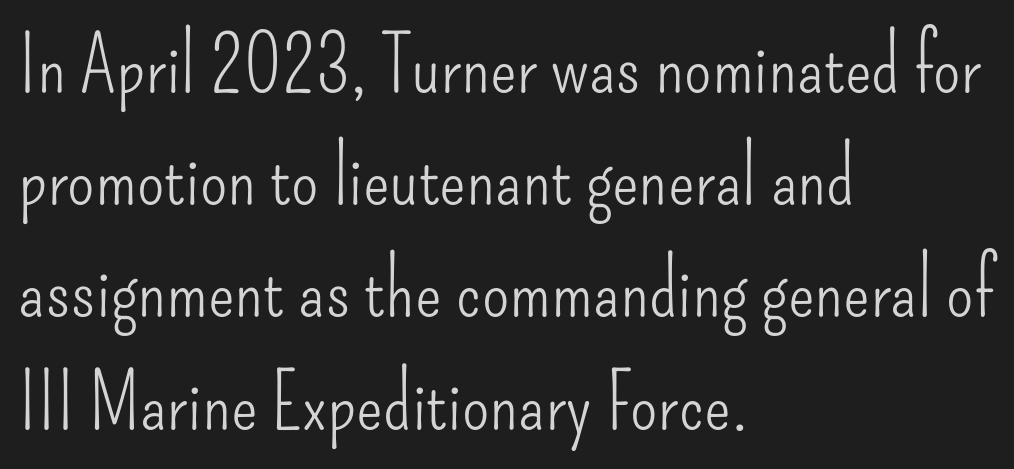
In terms of leading, this rendering sits right in the middle. The letterforms sit at book weight or below. These lines keep a tight, regular rhythm from letter to letter. Just letters on the line, the space beneath them empty. The font family rendered here belongs to the sans-serif group. The compositor pushed each line to the left boundary.
